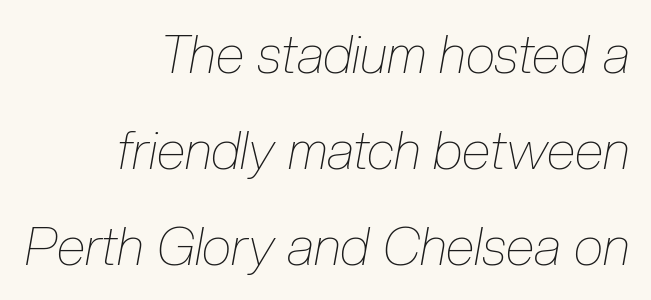
The passage shown has conventional tracking throughout. The letters advance in unequal steps, a hallmark of proportional type. The specimen reads as italic at a glance. Unbolded letterforms with no extra heft. The zone under the glyphs is completely vacant. A student would call this right alignment; a typographer would say flush right, rag left.
